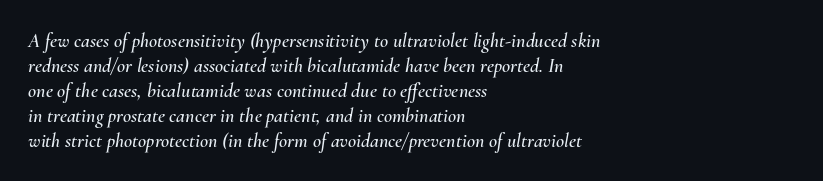
Evenly set lines give the paragraph a standard silhouette. Standard letterfit; no display-style spreading of the glyphs. A student would call this left alignment; a typographer would say flush left, rag right. Slanted lettering throughout.
